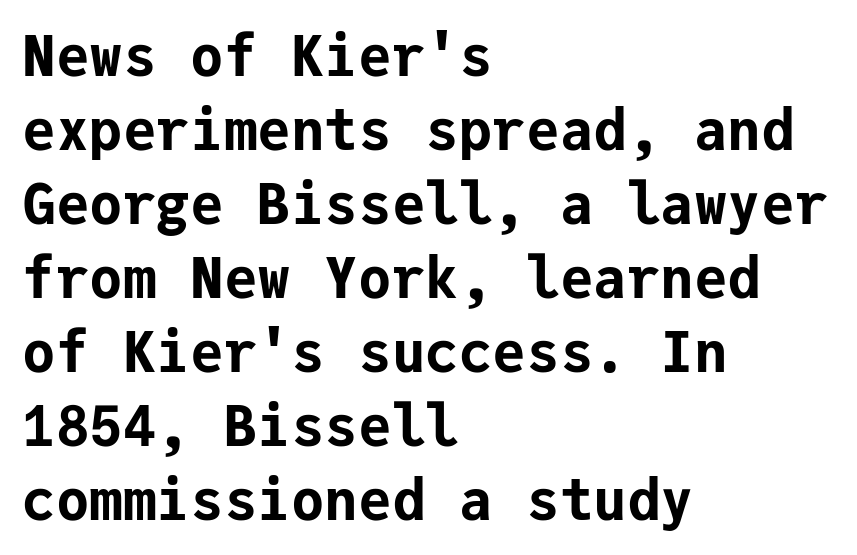
The glyphs in this specimen are sans serif. You could count columns in this text — the font is strictly monospaced. These lines were composed using upright roman letters. Descenders hang freely into open space. Reading down the column, the eye jumps a familiar distance to each next line. If you drew a ruler down the left edge, every line would touch it.
